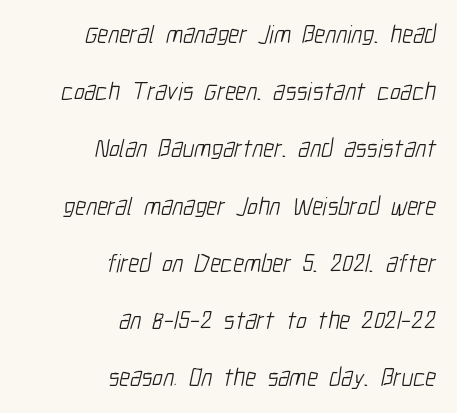
The image shows 25 px text type; set right-aligned, loose line spacing (2.29x), normal letter spacing, not underlined.
